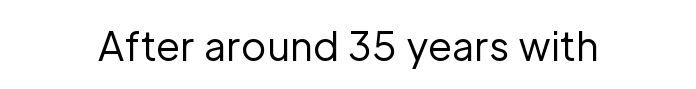
{"serif": "no", "italic": "no", "bold": "no", "weight": "regular", "width": "normal", "stroke_contrast": "low", "x_height": "medium", "monospaced": "no", "underline": "no", "letter_spacing": "normal", "letter_spacing_em": 0.0, "glyph_px": 39}
